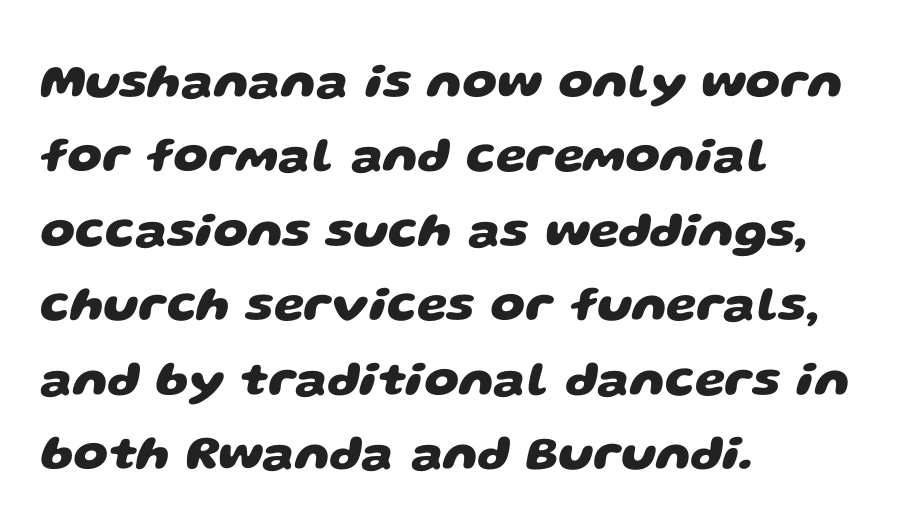
What weight is shown? A full bold with thick strokes. Each letter keeps its own natural width here, so spacing adapts to shape. Letterform terminals end flat and unadorned throughout the passage. The baseline area is clear. The line texture is even and compact thanks to regular tracking. Regular leading.
